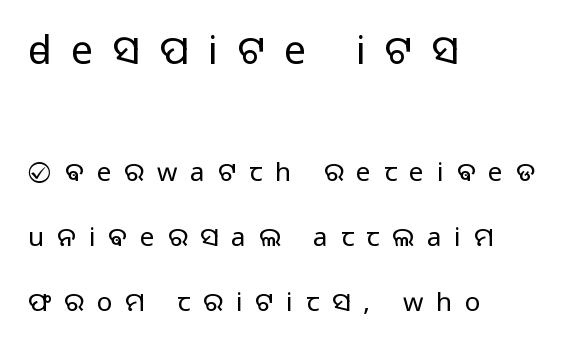
Q: Is the text bold? A: No.
Q: Is the text italic (slanted)? A: No, it is upright.
Q: Is the typeface a serif or a sans-serif typeface? A: Sans-serif.
Q: Is the text underlined? A: No.
Q: How is the paragraph aligned? A: Left-aligned.
Q: Is the spacing between letters normal or unusually wide? A: Unusually wide.
Q: Is the spacing between lines tight, normal or loose? A: Loose.
Q: Which block of text is set in a larger size, the first (top) or the second (bottom)? A: The first (top) one.
Q: Width (condensed, normal, or wide)? A: Normal.
Q: Stroke contrast? A: Low.
Q: x-height? A: Medium.
Q: Monospaced? A: No.
